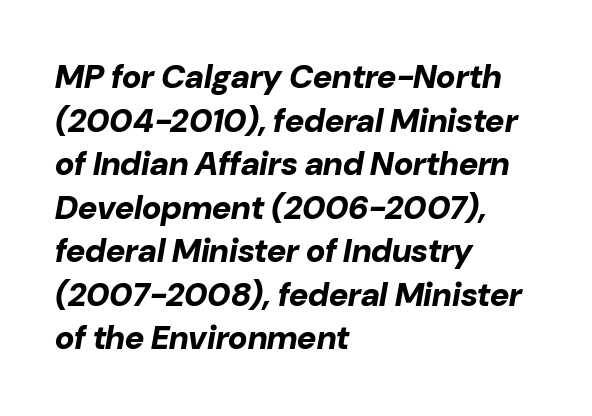
The image shows 33 px bold type, italic (leaning right); set left-aligned, normal line spacing (1.32x), normal letter spacing, not underlined; low stroke contrast and a medium x-height.
